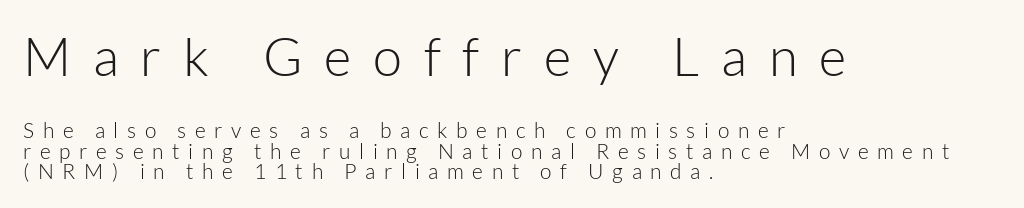
The image shows 53 px light sans-serif type, upright; set left-aligned, tight line spacing (0.98x), unusually wide letter spacing (+0.41 em), not underlined; the first (top) block is 2.52x larger; low stroke contrast and a medium x-height.
